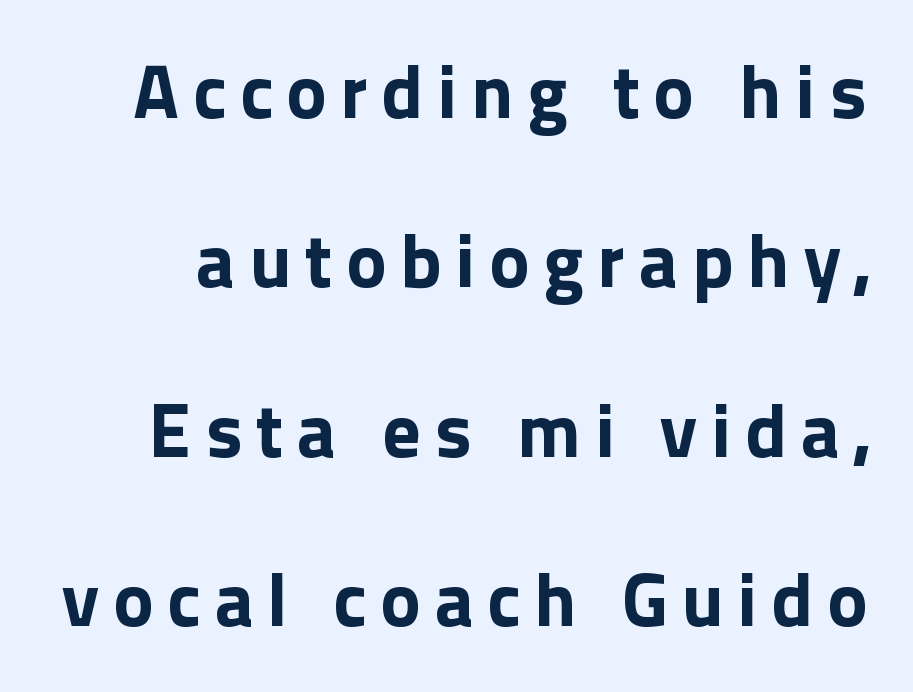
{"serif": "no", "italic": "no", "bold": "yes", "weight": "bold", "width": "normal", "x_height": "medium", "monospaced": "no", "underline": "no", "line_spacing": "loose", "line_spacing_ratio": 2.23, "glyph_px": 76}
